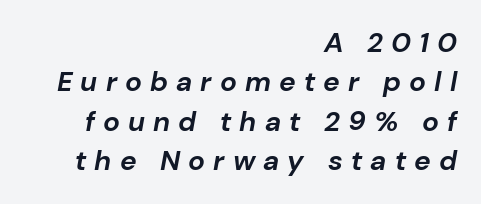
Here the designer chose a conventional face with non-uniform glyph widths. The paragraph shown leans on its right margin. Heavy-handed strokes throughout: this text is bold. The face used here is rendered with a markedly widened letterfit.
